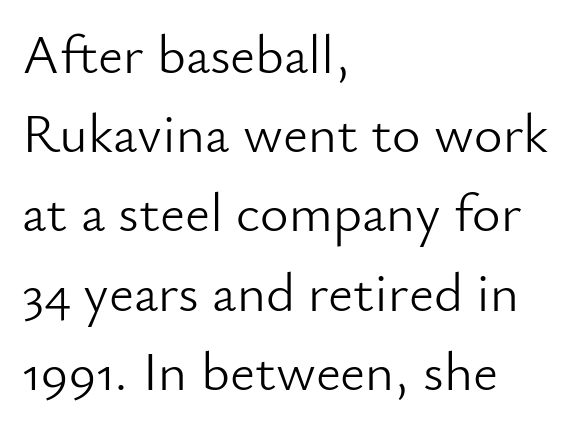
Q: Is the text bold? A: No.
Q: Is the text italic (slanted)? A: No, it is upright.
Q: Is the typeface a serif or a sans-serif typeface? A: Sans-serif.
Q: Is the text underlined? A: No.
Q: How is the paragraph aligned? A: Left-aligned.
Q: Is the spacing between letters normal or unusually wide? A: Normal.
Q: Is the spacing between lines tight, normal or loose? A: Normal.
Q: Width (condensed, normal, or wide)? A: Normal.
Q: Stroke contrast? A: Low.
Q: x-height? A: Small.
Q: Monospaced? A: No.
